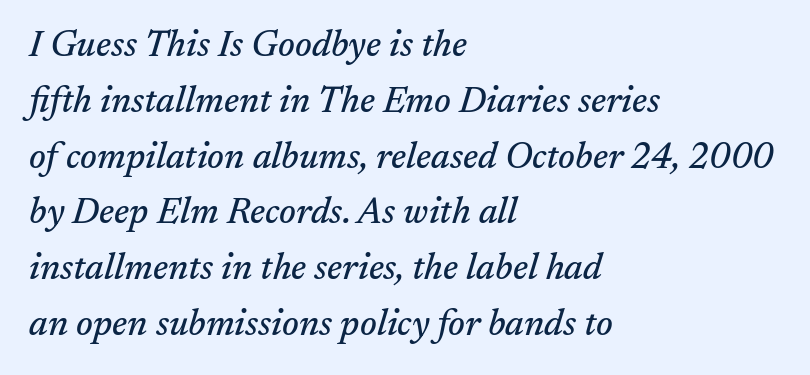
The image shows 36 px serif type, italic (leaning right); set left-aligned, normal line spacing (1.55x), normal letter spacing, not underlined; medium stroke contrast and a medium x-height.
